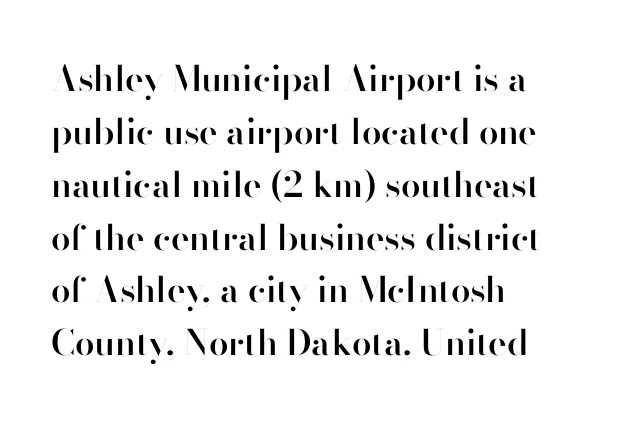
Q: Is the text bold? A: Semi-bold.
Q: Is the text italic (slanted)? A: No, it is upright.
Q: Is the typeface a serif or a sans-serif typeface? A: Sans-serif.
Q: Is the text underlined? A: No.
Q: How is the paragraph aligned? A: Left-aligned.
Q: Is the spacing between letters normal or unusually wide? A: Normal.
Q: Is the spacing between lines tight, normal or loose? A: Normal.
Q: Width (condensed, normal, or wide)? A: Normal.
Q: Stroke contrast? A: High.
Q: x-height? A: Small.
Q: Monospaced? A: No.
